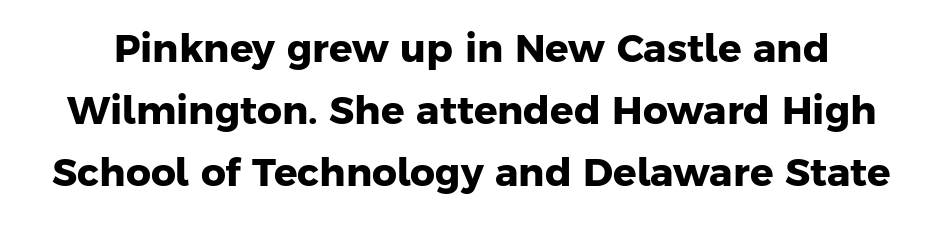
{"serif": "no", "bold": "yes", "weight": "heavy", "width": "normal", "stroke_contrast": "low", "x_height": "medium", "monospaced": "no", "underline": "no", "line_spacing": "normal", "line_spacing_ratio": 1.59, "letter_spacing": "normal", "letter_spacing_em": 0.0, "glyph_px": 39}
